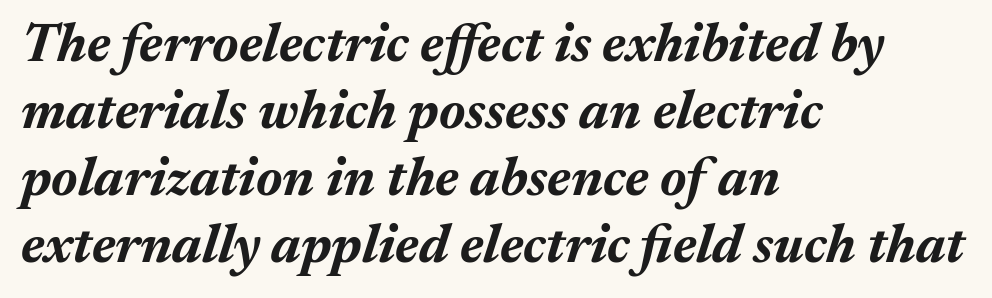
The letters sit at their default tracking, neither squeezed nor spread. Leftover space on each line is placed entirely after the last word. The lettering tilts uniformly, giving the passage an italic look. This is heavy type, rendered in bold. Each row of text sits above clean, open space.
